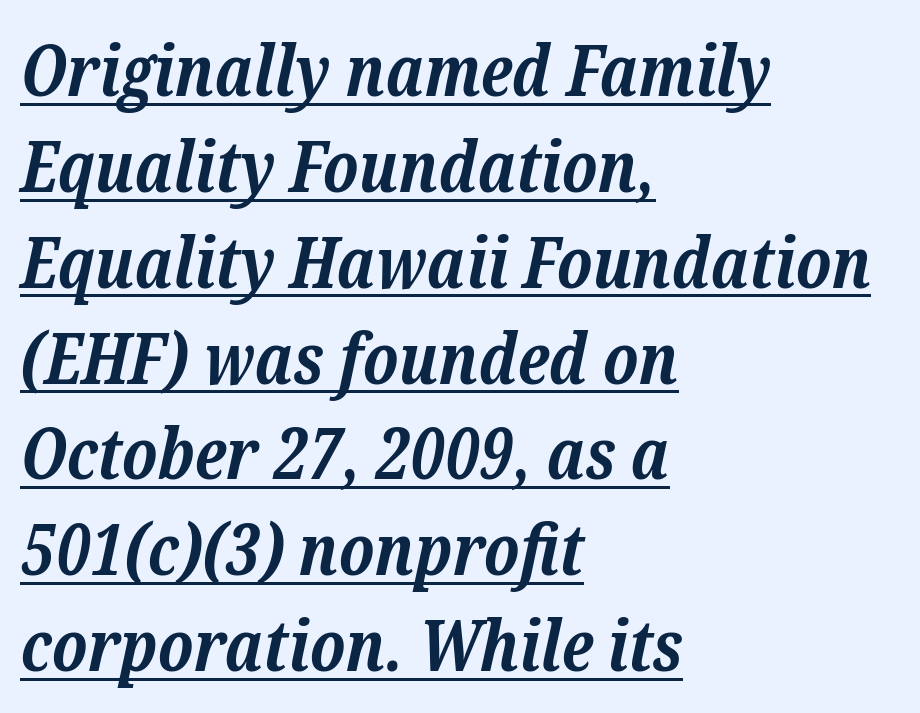
The image shows 71 px bold serif type, italic (leaning right); set left-aligned, normal line spacing (1.35x), normal letter spacing, underlined; low stroke contrast and a medium x-height.
